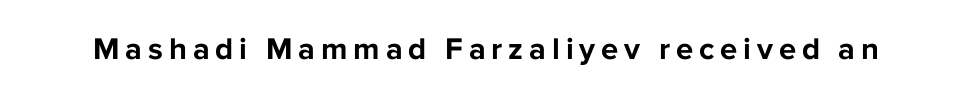
Q: Is the text bold? A: Yes.
Q: Is the text italic (slanted)? A: No, it is upright.
Q: Is the typeface a serif or a sans-serif typeface? A: Sans-serif.
Q: Is the text underlined? A: No.
Q: Width (condensed, normal, or wide)? A: Normal.
Q: Stroke contrast? A: Low.
Q: x-height? A: Medium.
Q: Monospaced? A: No.
